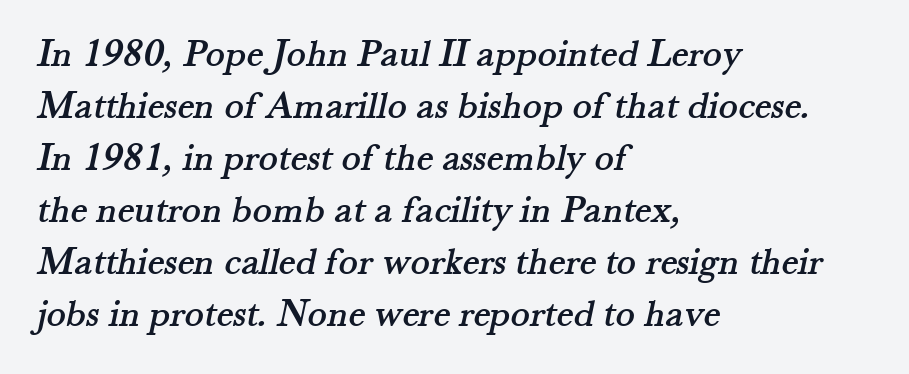
{"serif": "yes", "width": "normal", "stroke_contrast": "medium", "x_height": "small", "monospaced": "no", "underline": "no", "align": "left", "line_spacing": "normal", "line_spacing_ratio": 1.3, "letter_spacing": "normal", "letter_spacing_em": 0.0, "glyph_px": 40}
